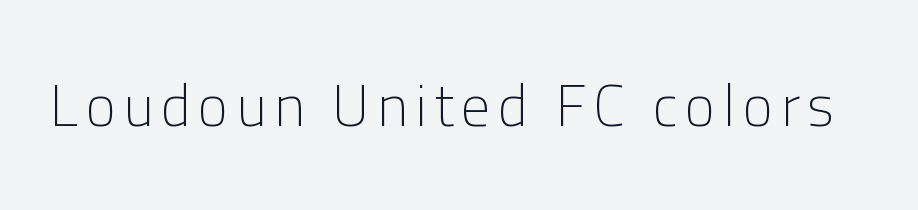
The image shows 58 px light sans-serif type, upright; set not underlined; low stroke contrast and a medium x-height.
